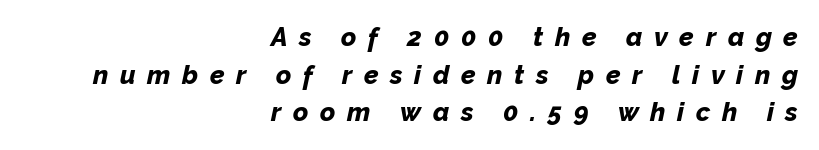
Q: Is the text bold? A: Yes.
Q: Is the text italic (slanted)? A: Yes, it leans right by about 12 degrees.
Q: Is the text underlined? A: No.
Q: How is the paragraph aligned? A: Right-aligned.
Q: Is the spacing between letters normal or unusually wide? A: Unusually wide.
Q: Is the spacing between lines tight, normal or loose? A: Normal.
